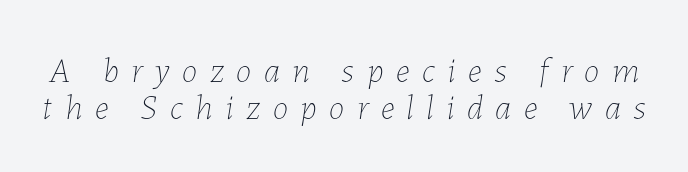
{"italic": "yes", "lean": "right", "slant_degrees": 7, "bold": "no", "weight": "thin", "width": "normal", "stroke_contrast": "low", "x_height": "medium", "monospaced": "no", "underline": "no", "line_spacing": "tight", "line_spacing_ratio": 1.06, "letter_spacing": "wide", "letter_spacing_em": 0.36, "glyph_px": 35}
